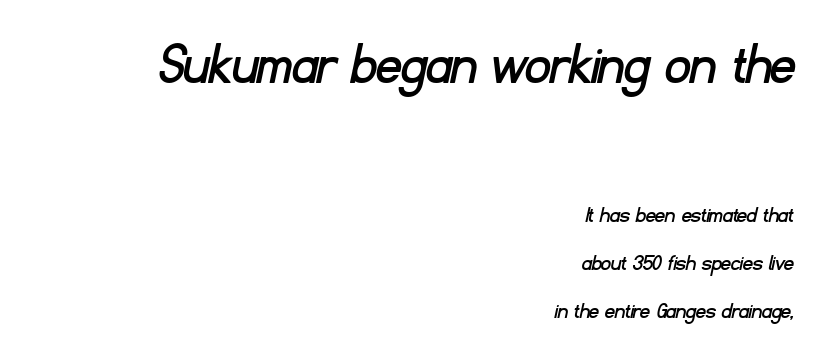
Honestly, there is no underline to notice here at all. The rendering shows plain stroke endings on the letterforms — a sans-serif design. Here the first block reads like a headline and the second like body copy. You could not count columns in this text — the font is proportionally spaced. Short and long lines alike share a common ending point at right. Rows of type keep a wide berth in the vertical direction.
